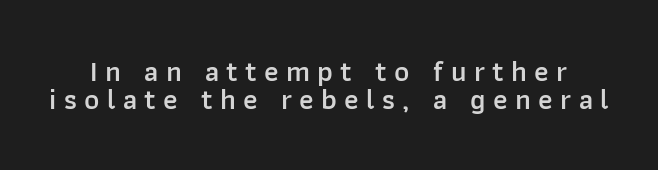
The image shows 29 px semibold sans-serif type, upright; set tight line spacing (0.95x), unusually wide letter spacing (+0.25 em), not underlined; low stroke contrast and a medium x-height.
